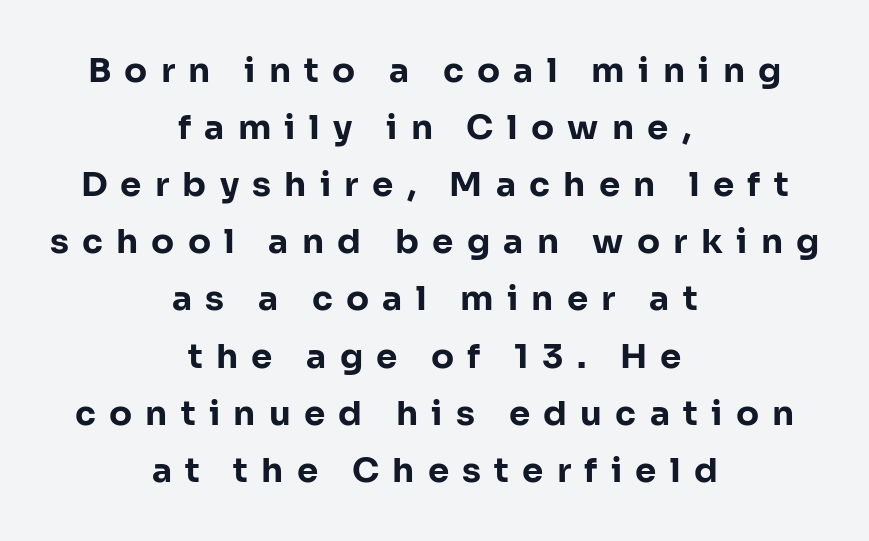
The image shows 34 px bold sans-serif type, upright; set centered, normal line spacing (1.68x), unusually wide letter spacing (+0.39 em), not underlined; low stroke contrast and a medium x-height.
